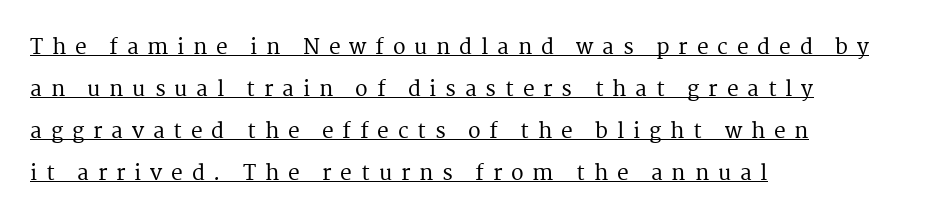
Tall strokes in this sample are plumb rather than angled. Loosely led — the rows are spread out. Somebody hit Ctrl+U on this one — the words are underlined. This sample uses expanded letter spacing, leaving extra air between glyphs. In CSS terms this would be text-align: left.
